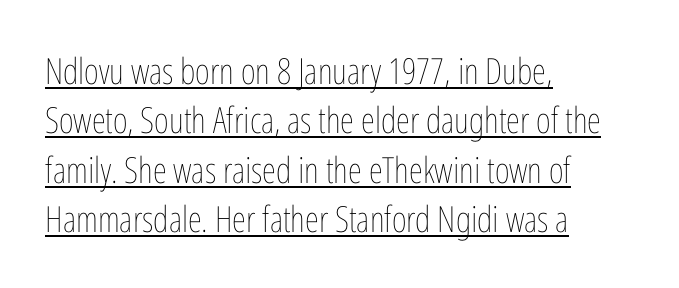
Proportional: the letters do not fall into vertical columns. Every stem runs plumb, perpendicular to the baseline. The sample's only ornament is a line tracing under the words. The lines are quadded left. No extra ink here — the face is not bold.
